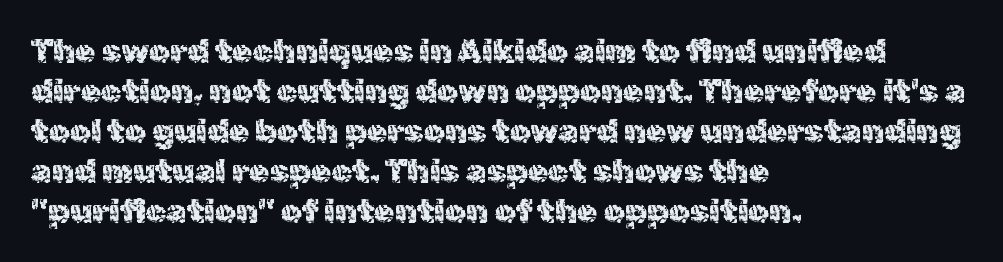
Examine the stroke ends and you'll find no serifs. Only glyphs here, with clear space below each row. All the whitespace from short lines collects on the right. Posture: upright roman. Tracking value appears to be zero — textbook default spacing.
